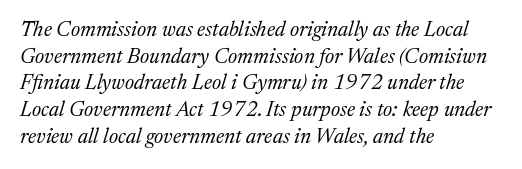
Q: Is the text bold? A: No.
Q: Is the text italic (slanted)? A: Yes, it leans right by about 17 degrees.
Q: Is the text underlined? A: No.
Q: How is the paragraph aligned? A: Left-aligned.
Q: Is the spacing between letters normal or unusually wide? A: Normal.
Q: Is the spacing between lines tight, normal or loose? A: Normal.
